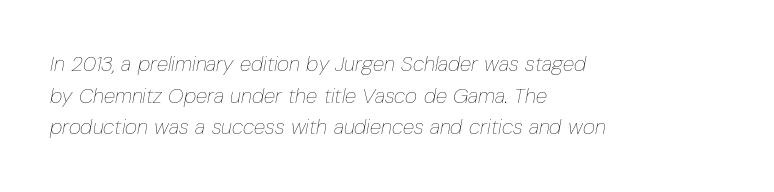
Q: Is the text bold? A: No.
Q: Is the text italic (slanted)? A: Yes, it leans right by about 10 degrees.
Q: Is the text underlined? A: No.
Q: How is the paragraph aligned? A: Left-aligned.
Q: Is the spacing between letters normal or unusually wide? A: Normal.
Q: Is the spacing between lines tight, normal or loose? A: Normal.
